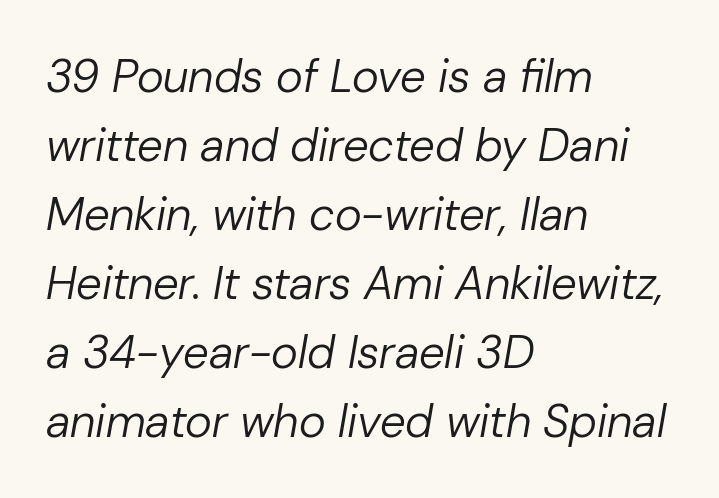
Q: Is the text bold? A: No.
Q: Is the text italic (slanted)? A: Yes, it leans right by about 10 degrees.
Q: Is the text underlined? A: No.
Q: How is the paragraph aligned? A: Left-aligned.
Q: Is the spacing between letters normal or unusually wide? A: Normal.
Q: Is the spacing between lines tight, normal or loose? A: Normal.
Q: Width (condensed, normal, or wide)? A: Normal.
Q: Stroke contrast? A: Low.
Q: x-height? A: Medium.
Q: Monospaced? A: No.
